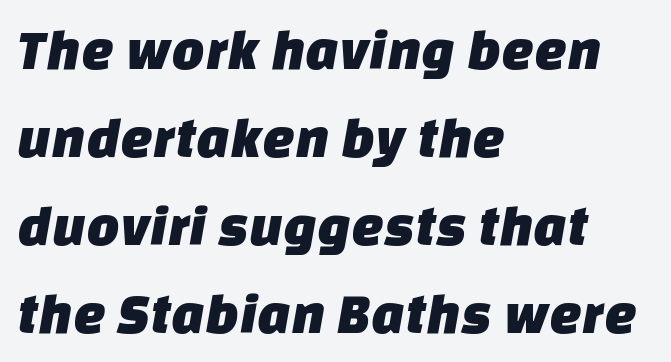
The face used here is proportionally spaced, like ordinary book or web type. The glyphs are unaccompanied by any horizontal stroke below them. The setting favours the left margin, as ordinary paragraphs usually do. How are the letters spaced? Ordinarily, with no added tracking. In terms of letterform style, serifs are entirely absent. Regular leading.
